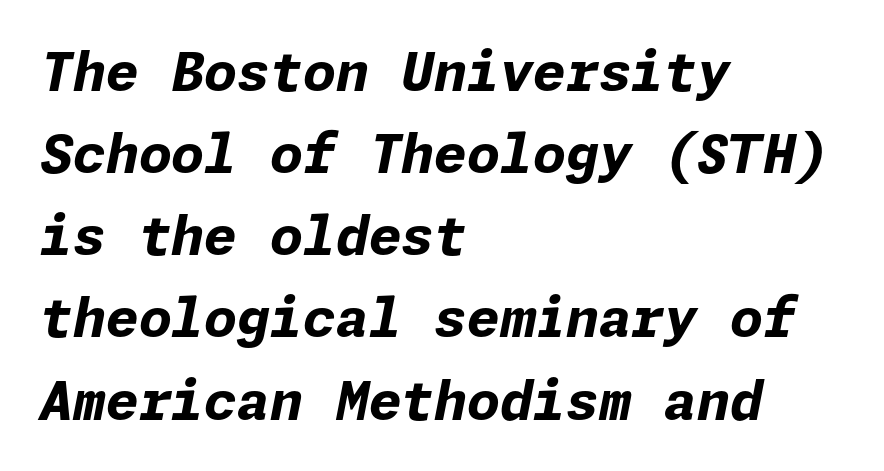
Reading down the block, your eye returns to a fixed left position each line. Line spacing here is normal. Look at the tracking — it's just the regular setting, nothing added. The glyphs have the mass of a bold cut. These lines were composed using italics. Letters rest on an invisible, unmarked baseline.
